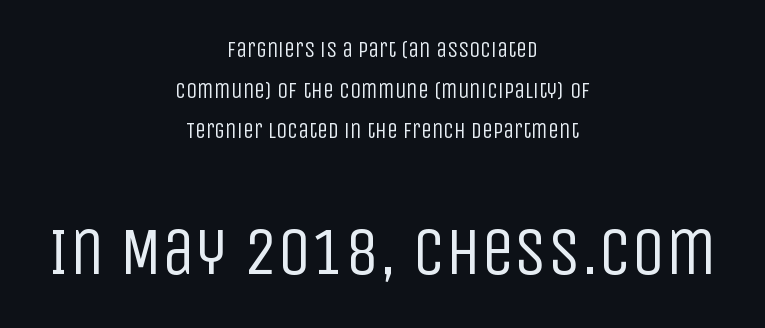
{"serif": "no", "italic": "no", "bold": "no", "weight": "regular", "width": "condensed", "stroke_contrast": "low", "x_height": "large", "monospaced": "no", "underline": "no", "align": "center", "line_spacing_ratio": 1.85, "letter_spacing": "normal", "letter_spacing_em": 0.0, "larger_block": "second", "size_ratio": 3.05, "glyph_px": 67}
